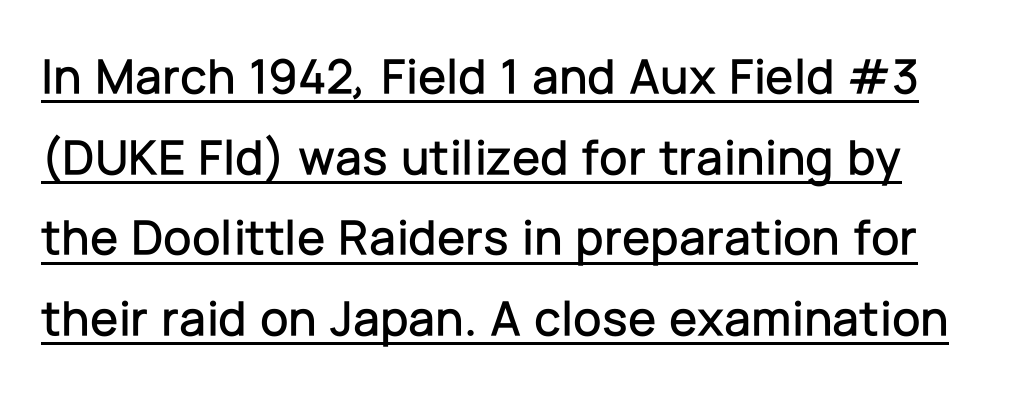
{"serif": "no", "italic": "no", "width": "normal", "stroke_contrast": "low", "x_height": "medium", "monospaced": "no", "underline": "yes", "line_spacing": "normal", "line_spacing_ratio": 1.58, "letter_spacing": "normal", "letter_spacing_em": 0.0, "glyph_px": 51}
